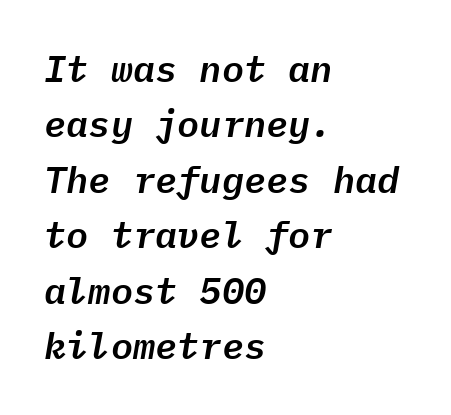
{"italic": "yes", "lean": "right", "slant_degrees": 9, "width": "normal", "stroke_contrast": "low", "x_height": "medium", "monospaced": "yes", "underline": "no", "align": "left", "line_spacing": "normal", "line_spacing_ratio": 1.5, "letter_spacing": "normal", "letter_spacing_em": 0.0, "glyph_px": 37}
